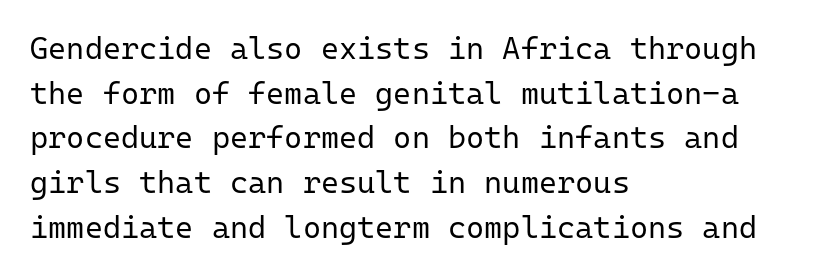
This block has exactly the height ordinary leading produces. Tracking value appears to be zero — textbook default spacing. Unmarked baselines from the first word to the last. Is this a fixed-width face? Yes — each glyph sits in an identical cell.
